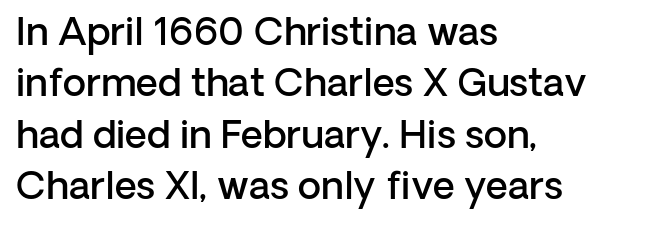
Caption: standard tracking, unaltered. In terms of letterform style, serifs are entirely absent. What's the leading like? Ordinary, nothing unusual. No italicization has been applied; the sample stays upright. These words are printed semibold, heavier than regular yet not bold. You could not count columns in this text — the font is proportionally spaced.
